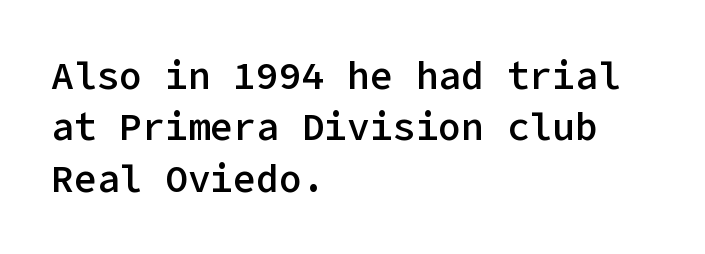
Q: Is the text bold? A: Semi-bold.
Q: Is the text italic (slanted)? A: No, it is upright.
Q: Is the typeface a serif or a sans-serif typeface? A: Sans-serif.
Q: Is the text underlined? A: No.
Q: How is the paragraph aligned? A: Left-aligned.
Q: Is the spacing between letters normal or unusually wide? A: Normal.
Q: Is the spacing between lines tight, normal or loose? A: Normal.
Q: Width (condensed, normal, or wide)? A: Normal.
Q: Stroke contrast? A: Low.
Q: x-height? A: Medium.
